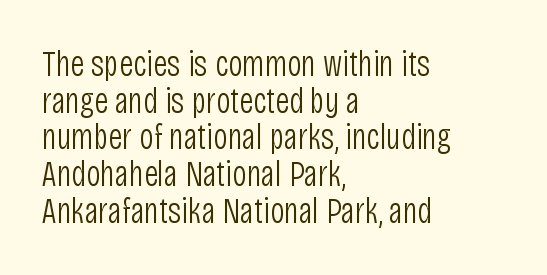
Q: Is the text bold? A: No.
Q: Is the text italic (slanted)? A: No, it is upright.
Q: Is the typeface a serif or a sans-serif typeface? A: Sans-serif.
Q: Is the text underlined? A: No.
Q: How is the paragraph aligned? A: Left-aligned.
Q: Is the spacing between letters normal or unusually wide? A: Normal.
Q: Is the spacing between lines tight, normal or loose? A: Tight.
Q: Width (condensed, normal, or wide)? A: Condensed.
Q: Stroke contrast? A: Low.
Q: x-height? A: Large.
Q: Monospaced? A: No.
